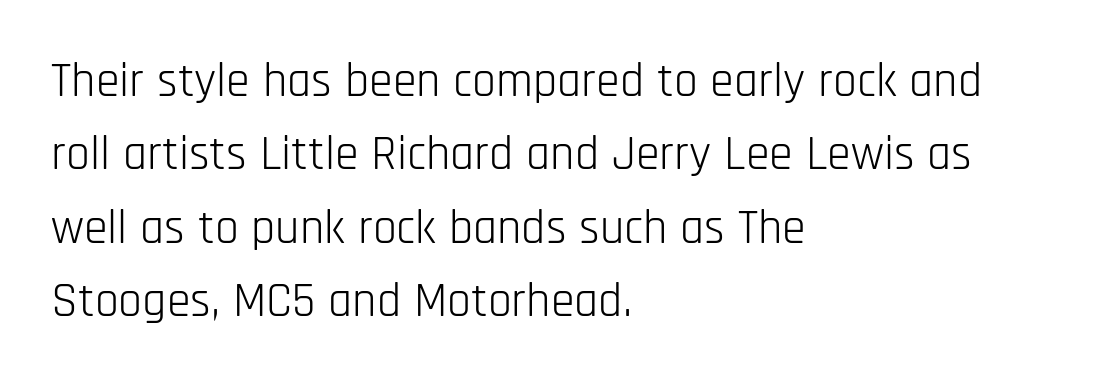
Reading down the column, the eye jumps a familiar distance to each next line. This is roman type, the default non-slanted kind. If you drew a ruler down the left edge, every line would touch it. The foot of each line stays bare and open. The letters advance in unequal steps, a hallmark of proportional type.
